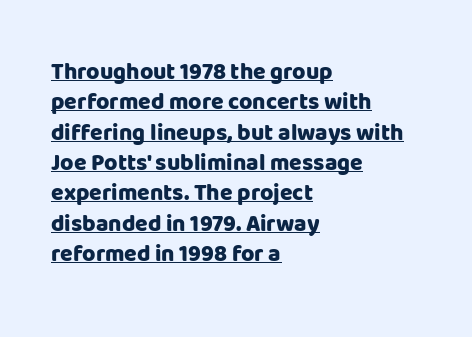
The image shows 23 px bold type, upright; set left-aligned, normal line spacing (1.32x), normal letter spacing, underlined.
